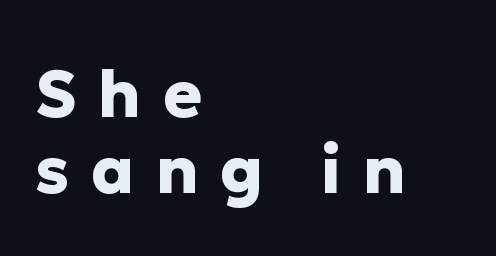
Typesetter's note: full bold, strokes at maximum text heaviness. The rendering anchors every line to the left-hand side. This is the regular roman posture of the typeface. The glyphs are unaccompanied by any horizontal stroke below them. Inter-character spacing is expanded well beyond the font's built-in metrics. To sum up the face: it is a sans, with no serifs.
